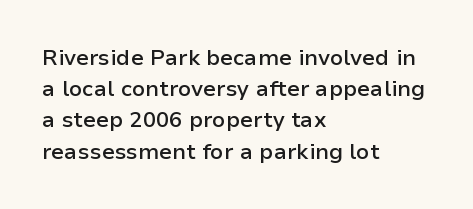
The image shows 22 px text type, upright; set left-aligned, normal line spacing (1.42x), normal letter spacing, not underlined.
